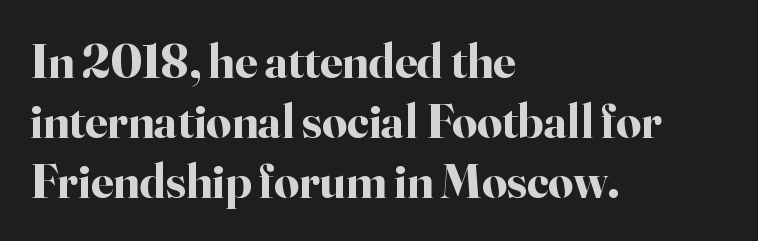
Q: Is the text bold? A: Yes.
Q: Is the text italic (slanted)? A: No, it is upright.
Q: Is the typeface a serif or a sans-serif typeface? A: Serif.
Q: Is the text underlined? A: No.
Q: How is the paragraph aligned? A: Left-aligned.
Q: Is the spacing between letters normal or unusually wide? A: Normal.
Q: Width (condensed, normal, or wide)? A: Normal.
Q: Stroke contrast? A: High.
Q: x-height? A: Small.
Q: Monospaced? A: No.
